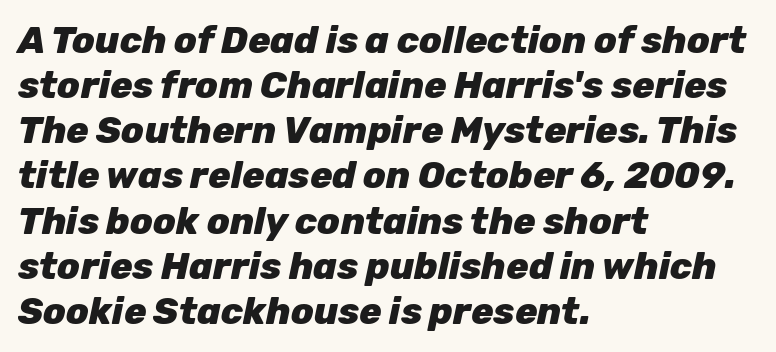
The axis of the letterforms is tilted away from vertical. Lines of text with bare space underneath. Compared with typical body copy, the letter spacing here is the same. The rendering uses natural spacing where letterforms have individual widths. Summary of weight: heavy, a full bold. The text block is weighted toward the left margin, trailing off unevenly rightward.
